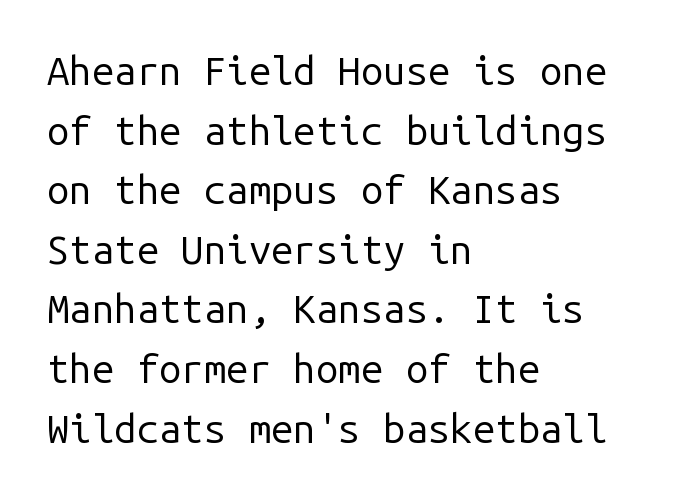
{"serif": "no", "italic": "no", "bold": "no", "weight": "regular", "width": "normal", "stroke_contrast": "low", "x_height": "medium", "monospaced": "yes", "underline": "no", "align": "left", "line_spacing": "normal", "line_spacing_ratio": 1.49, "letter_spacing": "normal", "letter_spacing_em": 0.0, "glyph_px": 40}
